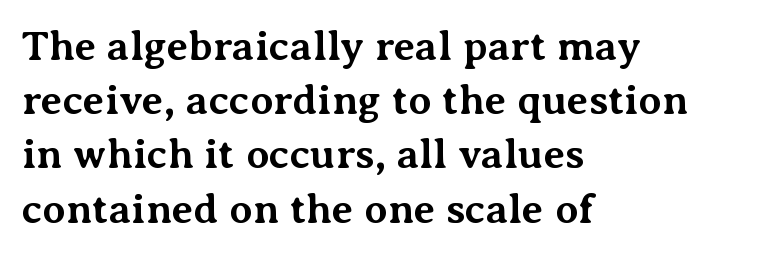
Q: Is the text bold? A: Yes.
Q: Is the text italic (slanted)? A: No, it is upright.
Q: Is the typeface a serif or a sans-serif typeface? A: Serif.
Q: Is the text underlined? A: No.
Q: How is the paragraph aligned? A: Left-aligned.
Q: Is the spacing between letters normal or unusually wide? A: Normal.
Q: Is the spacing between lines tight, normal or loose? A: Normal.
Q: Width (condensed, normal, or wide)? A: Normal.
Q: Stroke contrast? A: Medium.
Q: x-height? A: Medium.
Q: Monospaced? A: No.
